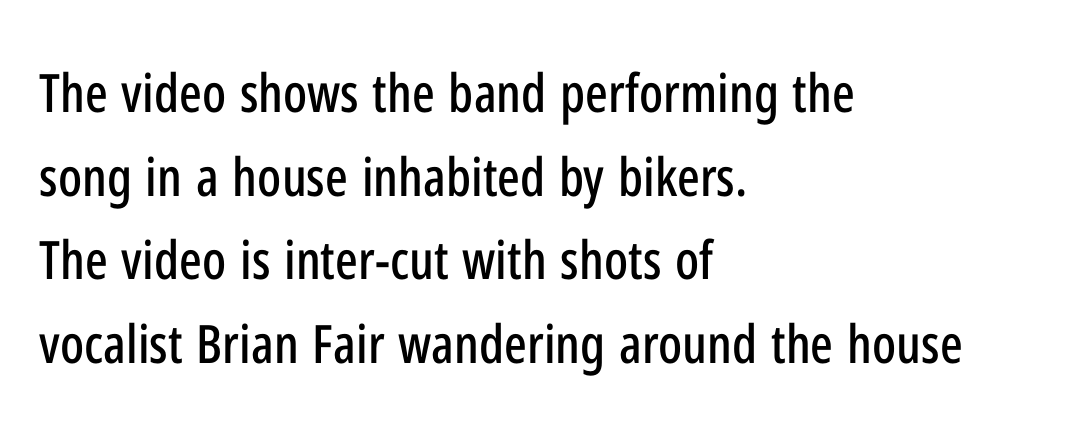
To sum up the face: it is a sans, with no serifs. Vertical spacing — default. Vertical strokes here are truly vertical. Underlining? Definitely not there. Think of a printed novel: that variable character pitch is what you see here. Leftover space on each line is placed entirely after the last word.
